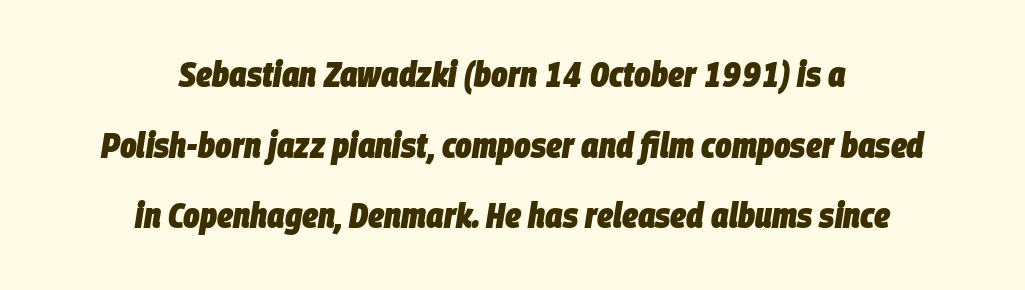
Q: Is the text bold? A: Yes.
Q: Is the text italic (slanted)? A: Yes, it leans right by about 9 degrees.
Q: Is the text underlined? A: No.
Q: How is the paragraph aligned? A: Centered.
Q: Is the spacing between letters normal or unusually wide? A: Normal.
Q: Is the spacing between lines tight, normal or loose? A: Loose.
Q: Width (condensed, normal, or wide)? A: Condensed.
Q: Stroke contrast? A: Low.
Q: x-height? A: Large.
Q: Monospaced? A: No.
